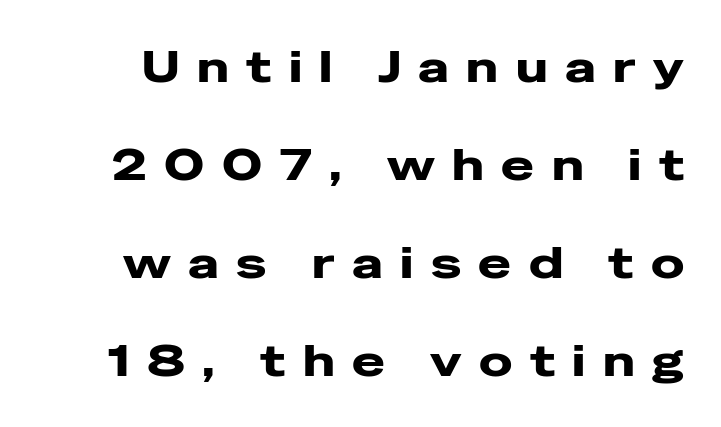
The image shows 44 px wide sans-serif type, upright; set loose line spacing (2.23x), unusually wide letter spacing (+0.4 em), not underlined; low stroke contrast and a medium x-height.
